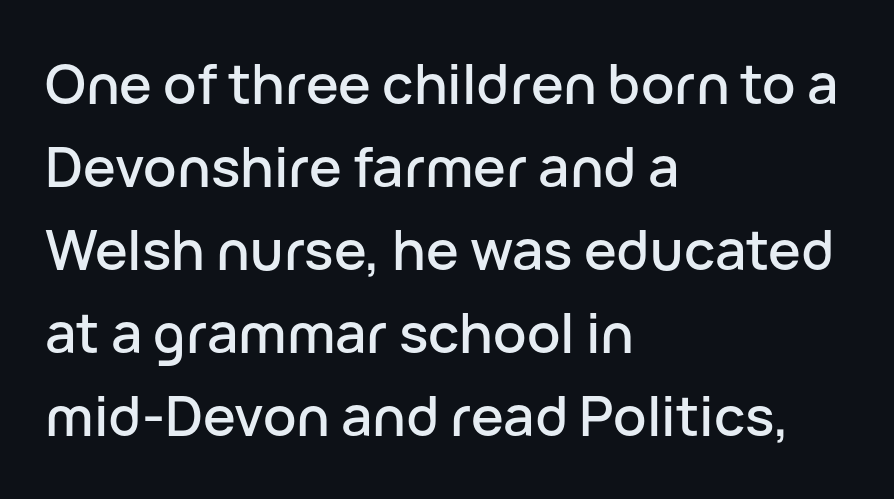
The image shows 55 px sans-serif type, upright; set left-aligned, normal line spacing (1.51x), normal letter spacing, not underlined; low stroke contrast and a medium x-height.
